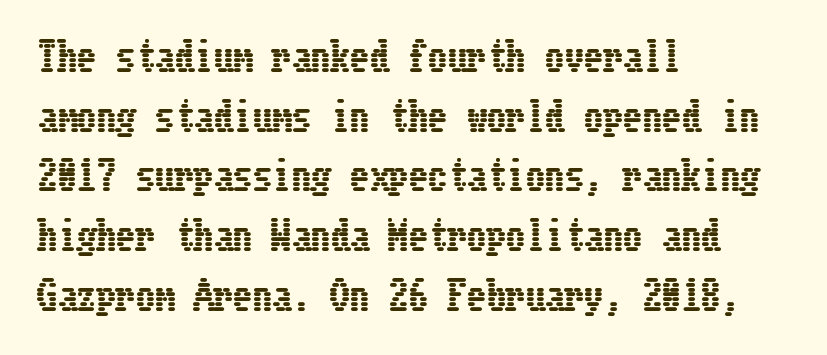
Leading: standard. A clean baseline with only descenders dipping below it. The lines are quadded left. Posture: vertical.
